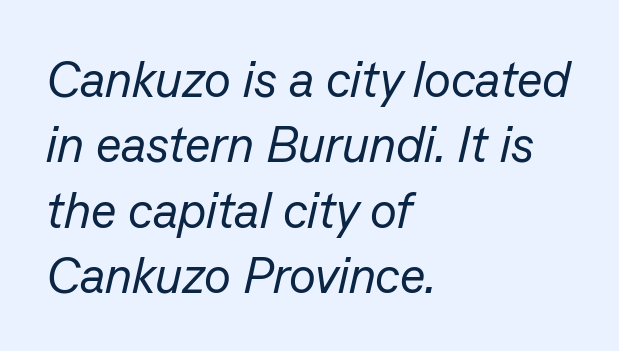
The image shows 50 px regular-weight type, italic (leaning right); set left-aligned, normal line spacing (1.31x), normal letter spacing, not underlined; low stroke contrast and a medium x-height.
